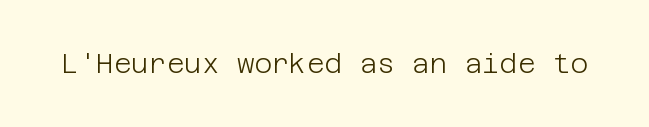
The image shows 27 px text type, upright; set normal letter spacing, not underlined.
